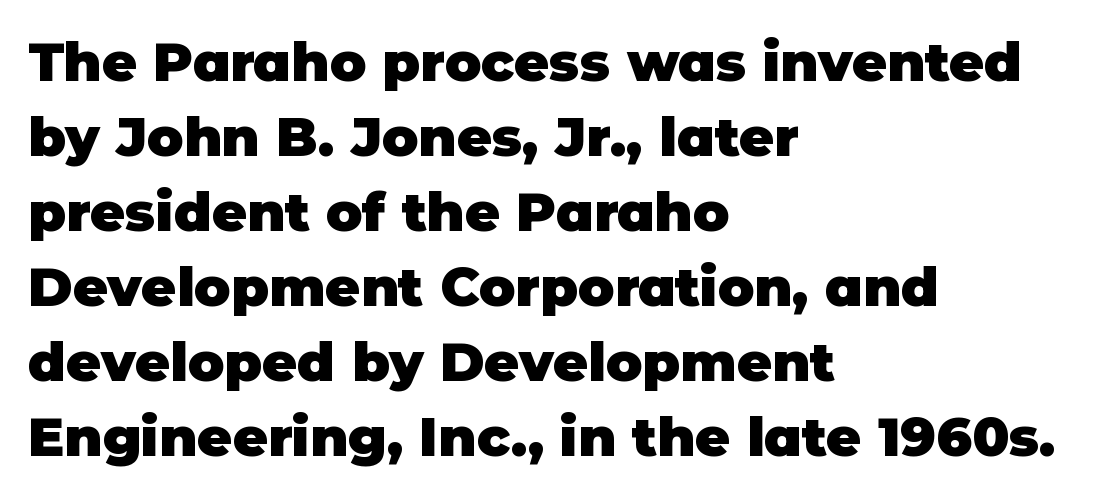
Varying glyph widths throughout — classic text-font behaviour. The text was rendered using a sans face with plain stroke endings. Ordinary non-slanted type is in use. The ragged edge is on the right, which tells us the setting is flush left.
